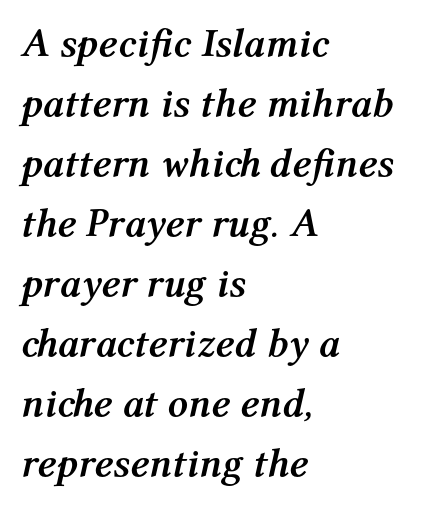
Q: Is the text bold? A: Yes.
Q: Is the text italic (slanted)? A: Yes, it leans right by about 12 degrees.
Q: Is the text underlined? A: No.
Q: How is the paragraph aligned? A: Left-aligned.
Q: Is the spacing between letters normal or unusually wide? A: Normal.
Q: Is the spacing between lines tight, normal or loose? A: Normal.
Q: Width (condensed, normal, or wide)? A: Normal.
Q: Stroke contrast? A: Medium.
Q: x-height? A: Medium.
Q: Monospaced? A: No.
